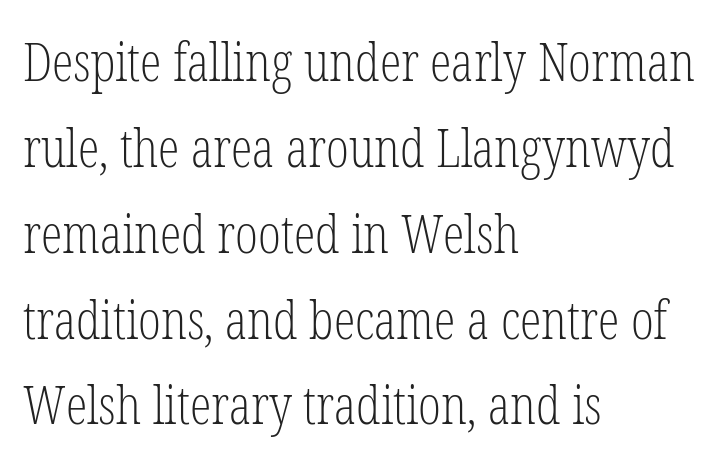
Q: Is the text bold? A: No.
Q: Is the text italic (slanted)? A: No, it is upright.
Q: Is the typeface a serif or a sans-serif typeface? A: Serif.
Q: Is the text underlined? A: No.
Q: How is the paragraph aligned? A: Left-aligned.
Q: Is the spacing between letters normal or unusually wide? A: Normal.
Q: Is the spacing between lines tight, normal or loose? A: Normal.
Q: Width (condensed, normal, or wide)? A: Condensed.
Q: Stroke contrast? A: Low.
Q: x-height? A: Medium.
Q: Monospaced? A: No.
